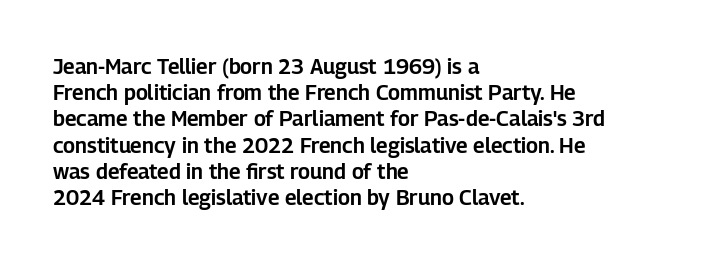
A typesetter would call this leading conventional body-copy spacing. Upright lettering throughout. This rendering uses left alignment, leaving the right contour irregular. The letterforms sit shoulder to shoulder at normal distance. Decoration check: the copy has no underline.
